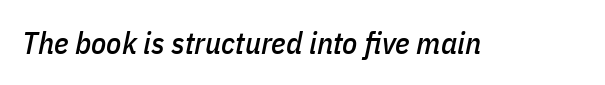
Unmarked baselines from the first word to the last. Spacing verdict: proportional, widths tailored to each character. The letters sit at their default tracking, neither squeezed nor spread. Slant detected: the letters are inclined.
